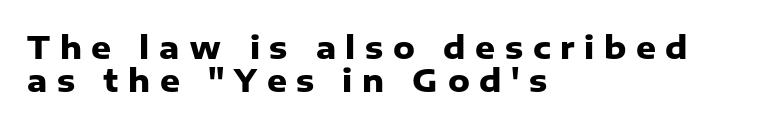
The image shows 31 px heavy sans-serif type, upright; set left-aligned, tight line spacing (1.06x), unusually wide letter spacing (+0.31 em), not underlined; low stroke contrast and a medium x-height.
